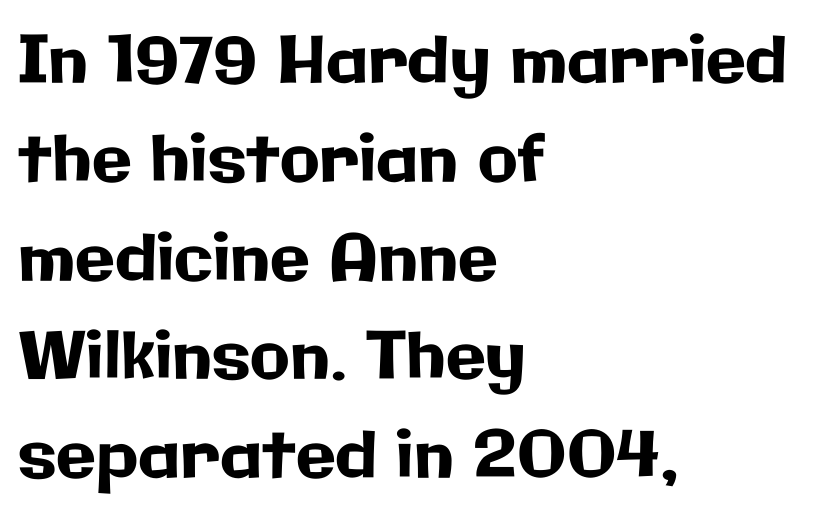
Clear beneath every line of the passage. Which margin do the lines hug? The left one — the right edge is uneven. Characters follow at the spacing the type designer built in. The letters advance in unequal steps, a hallmark of proportional type. Regarding serifs, this sample does without them.
